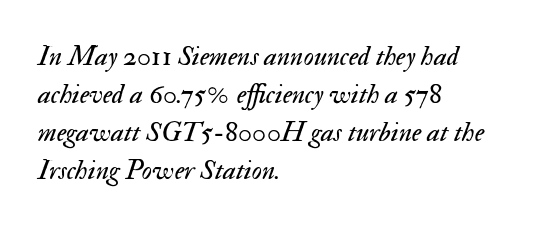
Q: Is the text bold? A: No.
Q: Is the text italic (slanted)? A: Yes, it leans right by about 17 degrees.
Q: Is the text underlined? A: No.
Q: How is the paragraph aligned? A: Left-aligned.
Q: Is the spacing between letters normal or unusually wide? A: Normal.
Q: Is the spacing between lines tight, normal or loose? A: Normal.
Q: Width (condensed, normal, or wide)? A: Normal.
Q: Stroke contrast? A: Medium.
Q: x-height? A: Small.
Q: Monospaced? A: No.
